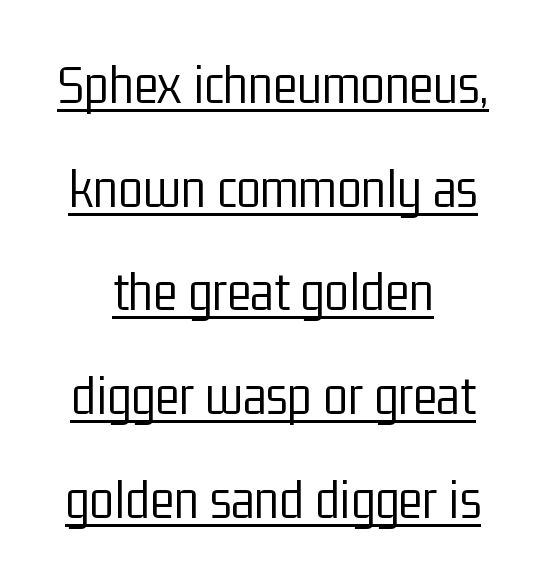
{"serif": "no", "italic": "no", "bold": "no", "weight": "light", "width": "condensed", "stroke_contrast": "low", "x_height": "medium", "monospaced": "no", "underline": "yes", "align": "center", "line_spacing_ratio": 1.82, "letter_spacing": "normal", "letter_spacing_em": 0.0, "glyph_px": 57}
